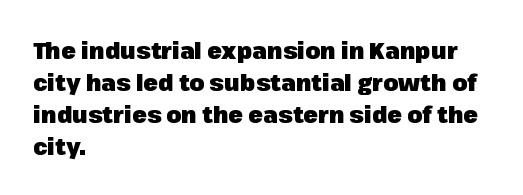
How are the letters spaced? Ordinarily, with no added tracking. Left-aligned paragraph, ragged on the right. The rows are spaced the way most documents space them. The glyphs are unaccompanied by any horizontal stroke below them. Weight check: bold — yes, fully. Ordinary non-slanted type is in use.
